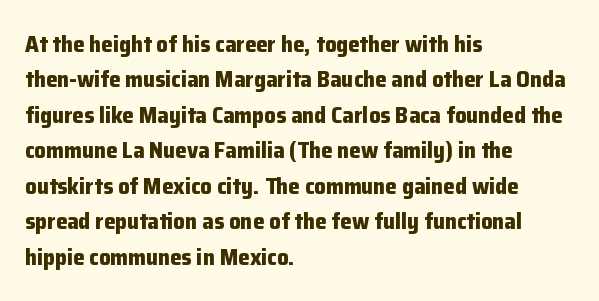
Q: Is the text bold? A: Yes.
Q: Is the text italic (slanted)? A: No, it is upright.
Q: Is the text underlined? A: No.
Q: How is the paragraph aligned? A: Left-aligned.
Q: Is the spacing between letters normal or unusually wide? A: Normal.
Q: Is the spacing between lines tight, normal or loose? A: Normal.
